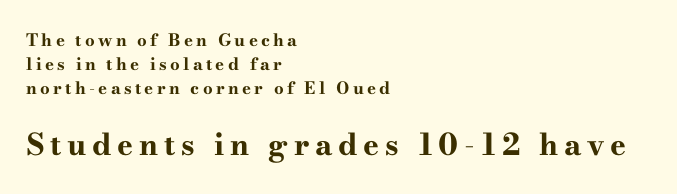
The rag falls on the right side of this text block. A normal amount of white space separates one row of letters from the next. Note: smaller setting up top, larger setting below. Descenders hang freely into open space.
